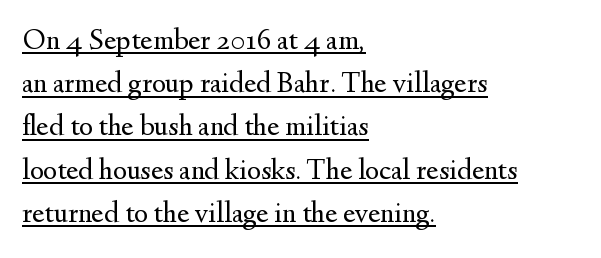
The face used here is seriffed, in the tradition of book romans. Honestly, the row spacing looks completely unremarkable. The font is comparable to plain body text, perhaps lighter. Caption: standard tracking, unaltered. Think of a printed novel: that variable character pitch is what you see here. Decoration check: the copy is underlined.
